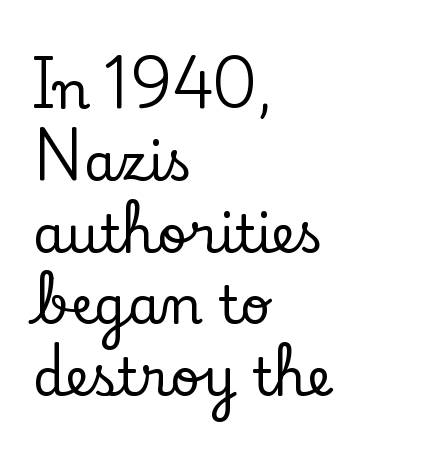
The image shows 52 px text type, upright; set left-aligned, normal line spacing (1.38x), normal letter spacing, not underlined; low stroke contrast and a small x-height.
